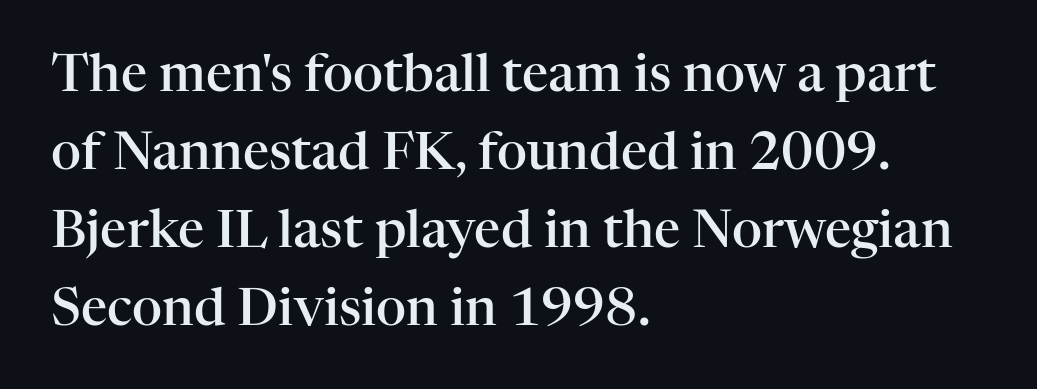
{"serif": "yes", "italic": "no", "bold": "semi", "weight": "semibold", "width": "normal", "stroke_contrast": "high", "x_height": "medium", "monospaced": "no", "underline": "no", "align": "left", "line_spacing": "normal", "line_spacing_ratio": 1.5, "letter_spacing": "normal", "letter_spacing_em": 0.0, "glyph_px": 52}
